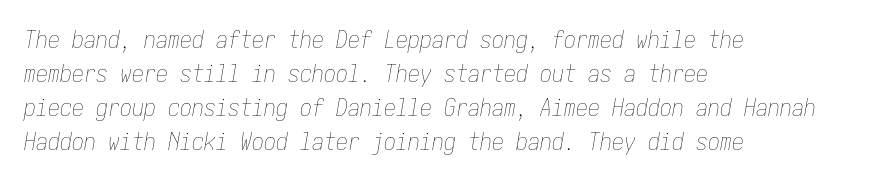
Q: Is the text bold? A: No.
Q: Is the text italic (slanted)? A: Yes, it leans right by about 10 degrees.
Q: Is the text underlined? A: No.
Q: How is the paragraph aligned? A: Left-aligned.
Q: Is the spacing between letters normal or unusually wide? A: Normal.
Q: Is the spacing between lines tight, normal or loose? A: Normal.
